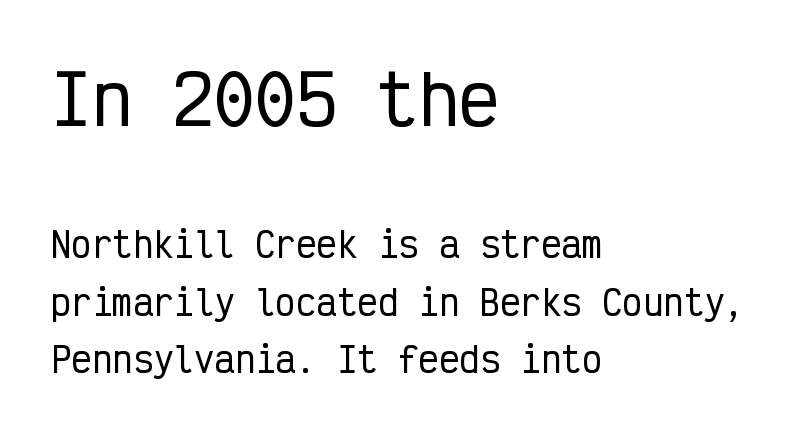
The image shows 68 px condensed sans-serif type, upright, monospaced; set left-aligned, normal line spacing (1.69x), normal letter spacing, not underlined; the first (top) block is 2.0x larger; low stroke contrast and a medium x-height.
